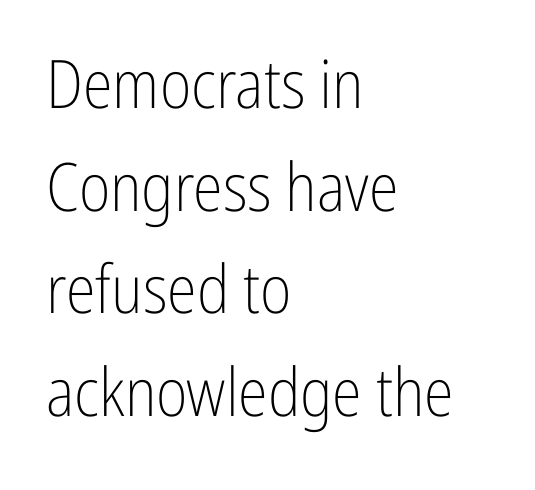
The image shows 67 px light, condensed sans-serif type, upright; set left-aligned, normal line spacing (1.53x), normal letter spacing, not underlined; low stroke contrast and a medium x-height.
